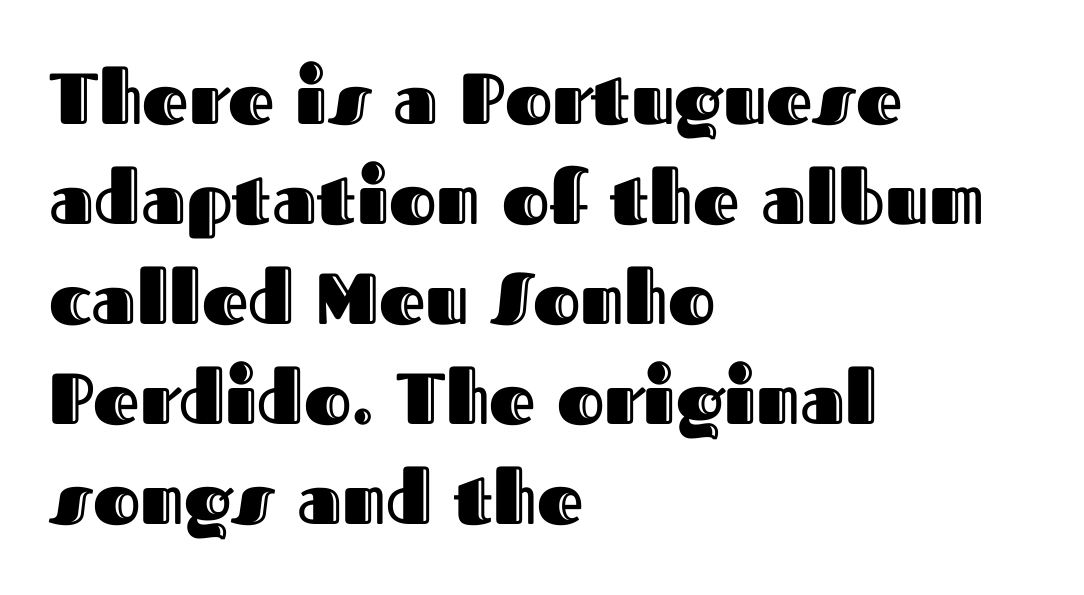
The image shows 72 px text type, upright; set left-aligned, normal line spacing (1.39x), normal letter spacing, not underlined; a medium x-height.
